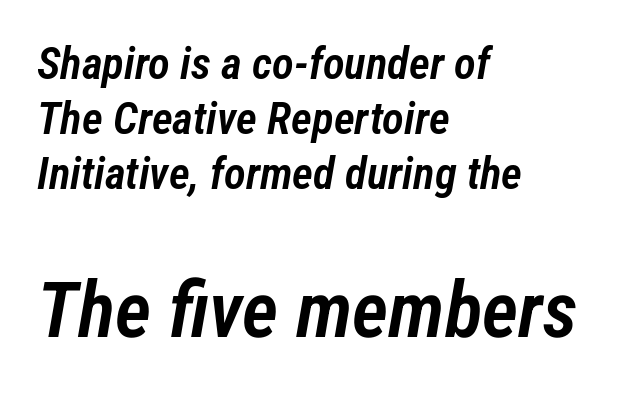
{"italic": "yes", "lean": "right", "slant_degrees": 12, "bold": "semi", "weight": "semibold", "width": "condensed", "stroke_contrast": "low", "x_height": "medium", "monospaced": "no", "underline": "no", "align": "left", "line_spacing_ratio": 1.22, "letter_spacing": "normal", "letter_spacing_em": 0.0, "larger_block": "second", "size_ratio": 1.73, "glyph_px": 78}
